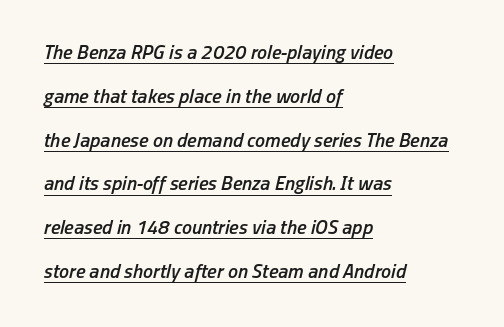
{"italic": "yes", "lean": "right", "slant_degrees": 13, "bold": "semi", "underline": "yes", "align": "left", "line_spacing": "loose", "line_spacing_ratio": 2.19, "letter_spacing": "normal", "letter_spacing_em": 0.0, "glyph_px": 20}
